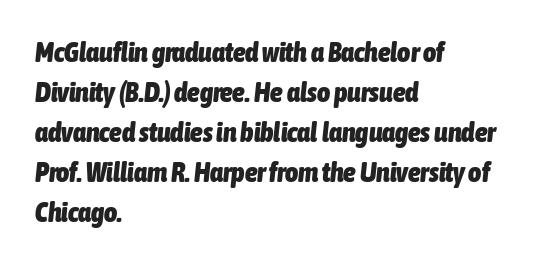
Designer's note — italics engaged. Letters rest on an invisible, unmarked baseline. All the whitespace from short lines collects on the right. Spacing between characters is what you'd get straight out of the box. The letters advance in unequal steps, a hallmark of proportional type.
